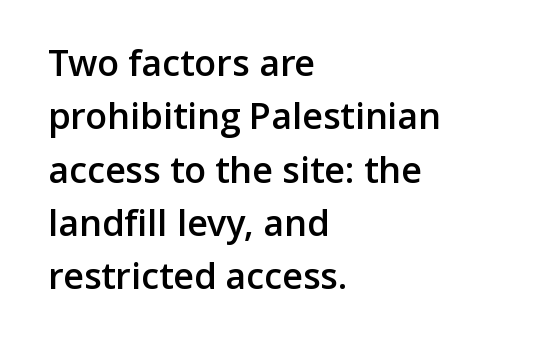
The image shows 36 px semibold sans-serif type, upright; set left-aligned, normal line spacing (1.48x), normal letter spacing, not underlined; low stroke contrast and a medium x-height.
